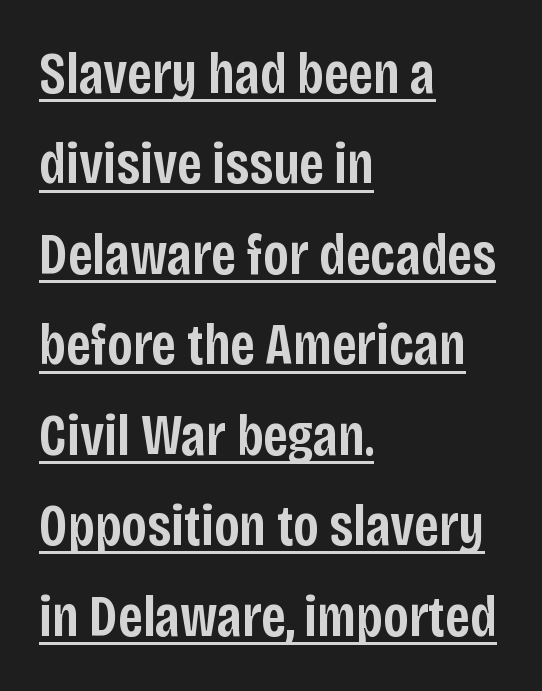
This sample uses an upright cut, with every glyph sitting square on the baseline. Successive baselines arrive at the customary interval. No feet cap the strokes, marking this as sans-serif type. What stands out about the letter spacing? Nothing — it is the standard amount. Do the characters align in a grid? No, the font is proportional.
